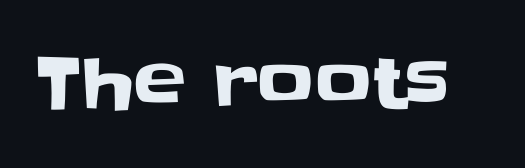
Italic? Not at all — the glyphs are vertical. Has an underline been added? It has not. Default kerning and tracking; the words read as compact shapes. In terms of letterform style, serifs are entirely absent.
